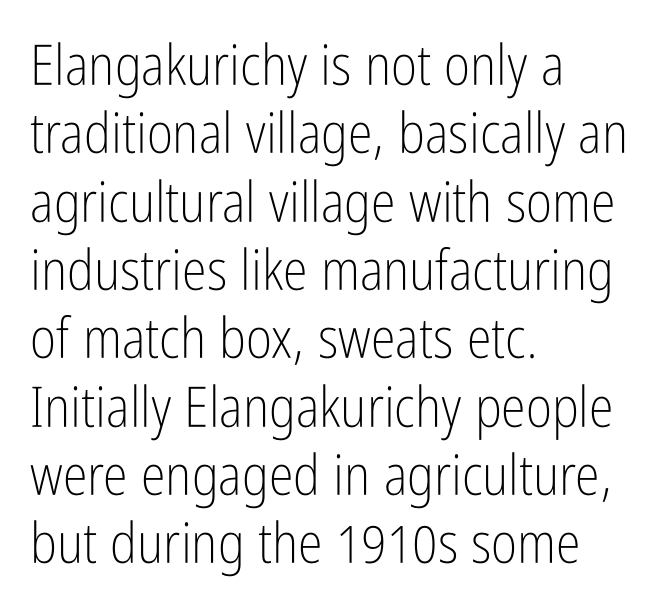
The letters advance in unequal steps, a hallmark of proportional type. Bold? No — there's no thickening of the strokes. A bare baseline throughout the passage. In terms of posture, this sample is upright. These lines keep a tight, regular rhythm from letter to letter.
